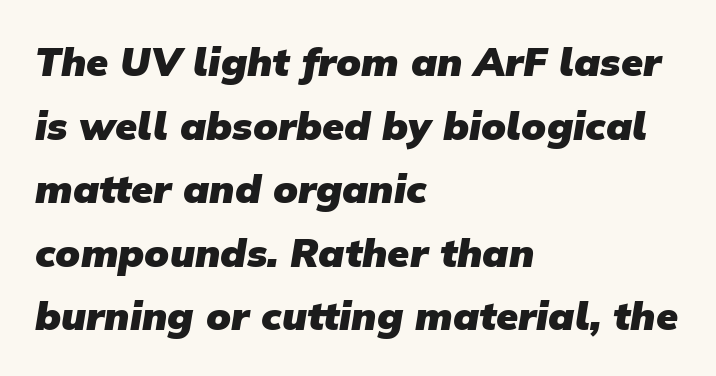
Q: Is the text bold? A: Yes.
Q: Is the typeface a serif or a sans-serif typeface? A: Sans-serif.
Q: Is the text underlined? A: No.
Q: How is the paragraph aligned? A: Left-aligned.
Q: Is the spacing between letters normal or unusually wide? A: Normal.
Q: Is the spacing between lines tight, normal or loose? A: Normal.
Q: Width (condensed, normal, or wide)? A: Normal.
Q: Stroke contrast? A: Low.
Q: x-height? A: Medium.
Q: Monospaced? A: No.
